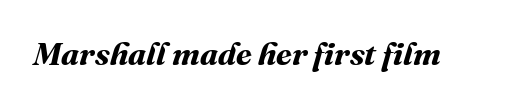
{"bold": "yes", "weight": "bold", "width": "normal", "stroke_contrast": "medium", "x_height": "medium", "monospaced": "no", "underline": "no", "letter_spacing": "normal", "letter_spacing_em": 0.0, "glyph_px": 32}
